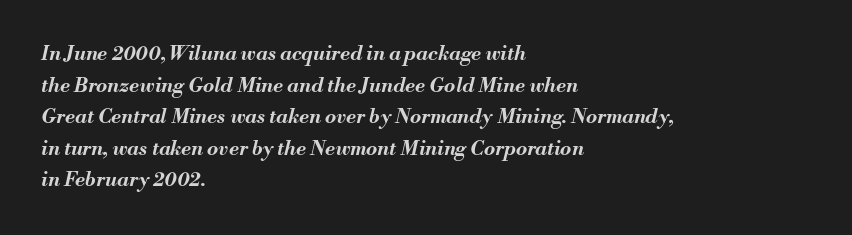
Beneath every word, the page is bare. How would I describe the line gaps? Plain and ordinary. Heavy-handed strokes throughout: this text is bold. Caption: standard tracking, unaltered.
